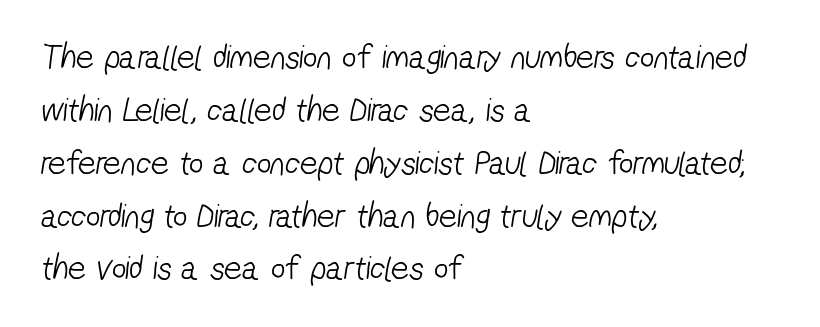
{"serif": "no", "bold": "no", "weight": "light", "width": "condensed", "stroke_contrast": "low", "x_height": "medium", "monospaced": "no", "underline": "no", "align": "left", "line_spacing": "normal", "line_spacing_ratio": 1.51, "letter_spacing": "normal", "letter_spacing_em": 0.0, "glyph_px": 35}
